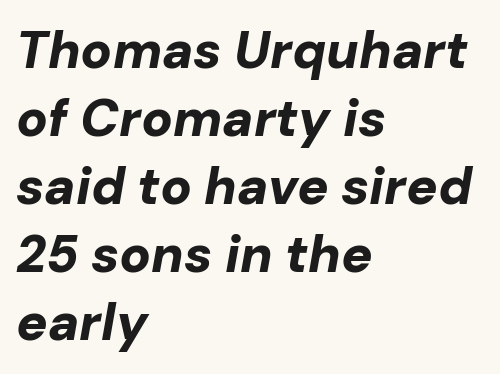
Q: Is the text bold? A: Yes.
Q: Is the text italic (slanted)? A: Yes, it leans right by about 10 degrees.
Q: Is the text underlined? A: No.
Q: How is the paragraph aligned? A: Left-aligned.
Q: Is the spacing between letters normal or unusually wide? A: Normal.
Q: Is the spacing between lines tight, normal or loose? A: Normal.
Q: Width (condensed, normal, or wide)? A: Normal.
Q: Stroke contrast? A: Low.
Q: x-height? A: Medium.
Q: Monospaced? A: No.
